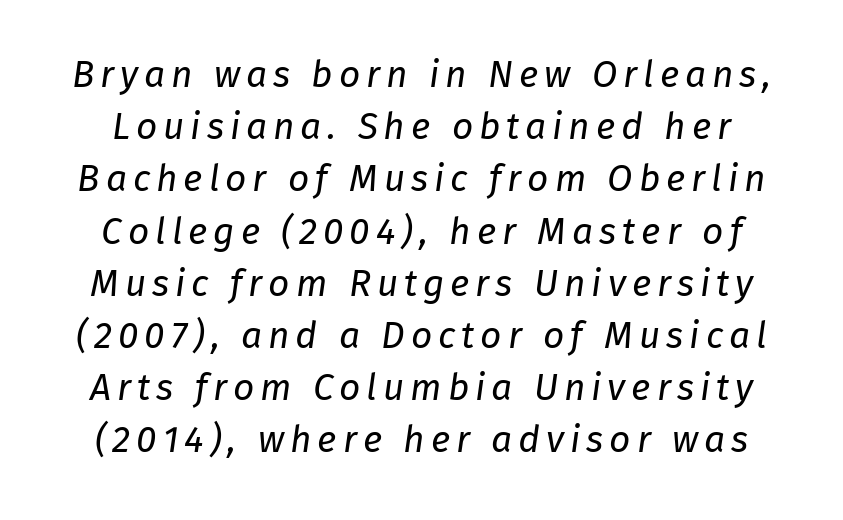
Do the characters align in a grid? No, the font is proportional. Yep, that's italic — everything's leaning. Compared with typical paragraphs, the rows here are spaced about the same. Plain, unruled lines of type.
